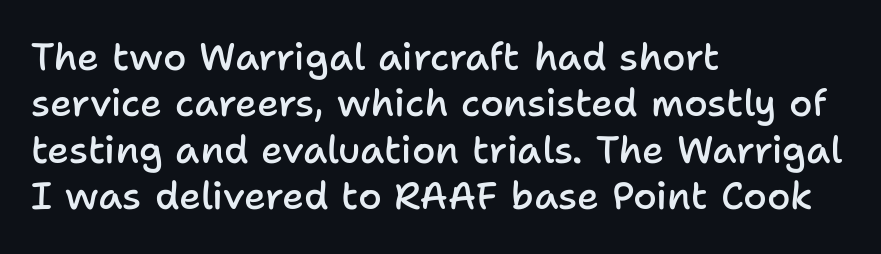
The image shows 38 px semibold sans-serif type, upright; set left-aligned, line spacing 1.22x, normal letter spacing, not underlined; low stroke contrast and a medium x-height.
